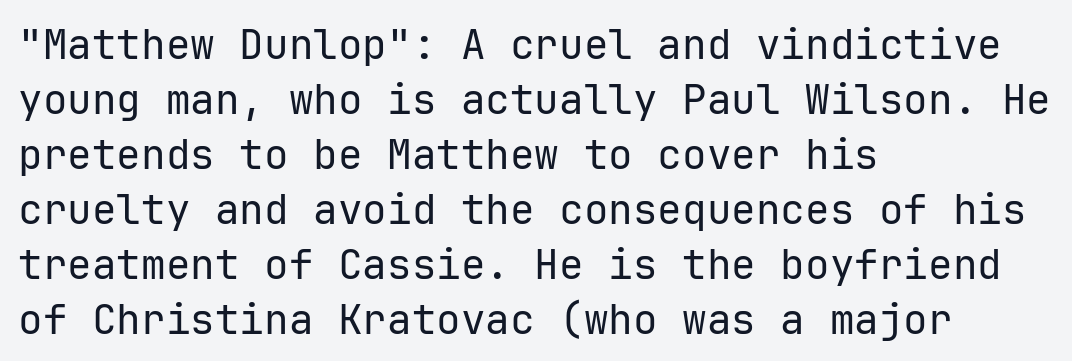
One glance says typical: line gaps are just what's usual. Alignment: flush left. Bare-footed words on every line. The letters stand upright; this is a roman face.
